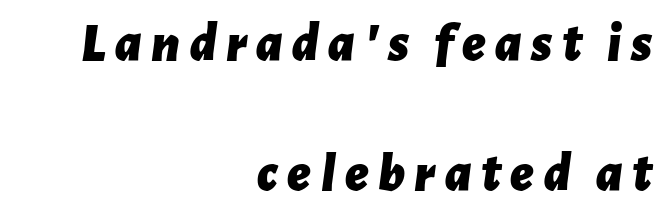
{"italic": "yes", "lean": "right", "slant_degrees": 7, "bold": "yes", "weight": "bold", "width": "normal", "stroke_contrast": "low", "x_height": "medium", "monospaced": "no", "underline": "no", "align": "right", "line_spacing": "loose", "line_spacing_ratio": 2.36, "glyph_px": 55}
